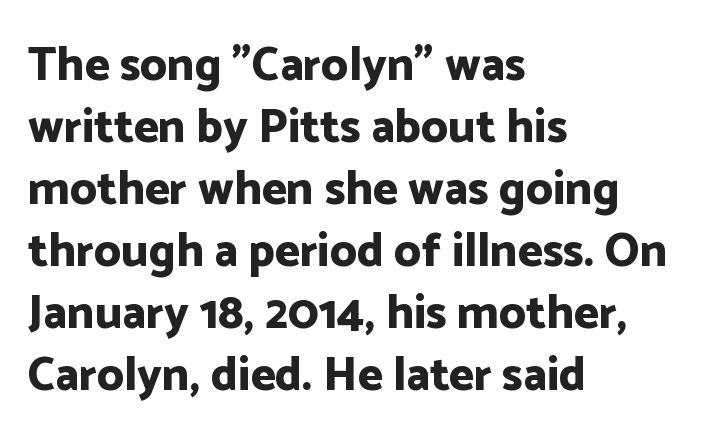
Q: Is the text bold? A: Yes.
Q: Is the text italic (slanted)? A: No, it is upright.
Q: Is the typeface a serif or a sans-serif typeface? A: Sans-serif.
Q: Is the text underlined? A: No.
Q: How is the paragraph aligned? A: Left-aligned.
Q: Is the spacing between letters normal or unusually wide? A: Normal.
Q: Is the spacing between lines tight, normal or loose? A: Normal.
Q: Width (condensed, normal, or wide)? A: Normal.
Q: Stroke contrast? A: Low.
Q: x-height? A: Medium.
Q: Monospaced? A: No.
